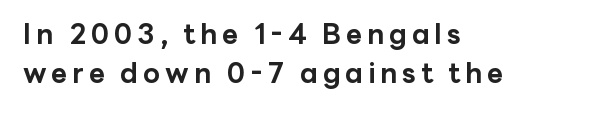
Q: Is the text bold? A: Yes.
Q: Is the text italic (slanted)? A: No, it is upright.
Q: Is the typeface a serif or a sans-serif typeface? A: Sans-serif.
Q: Is the text underlined? A: No.
Q: How is the paragraph aligned? A: Left-aligned.
Q: Is the spacing between lines tight, normal or loose? A: Normal.
Q: Width (condensed, normal, or wide)? A: Normal.
Q: Stroke contrast? A: Low.
Q: x-height? A: Medium.
Q: Monospaced? A: No.
